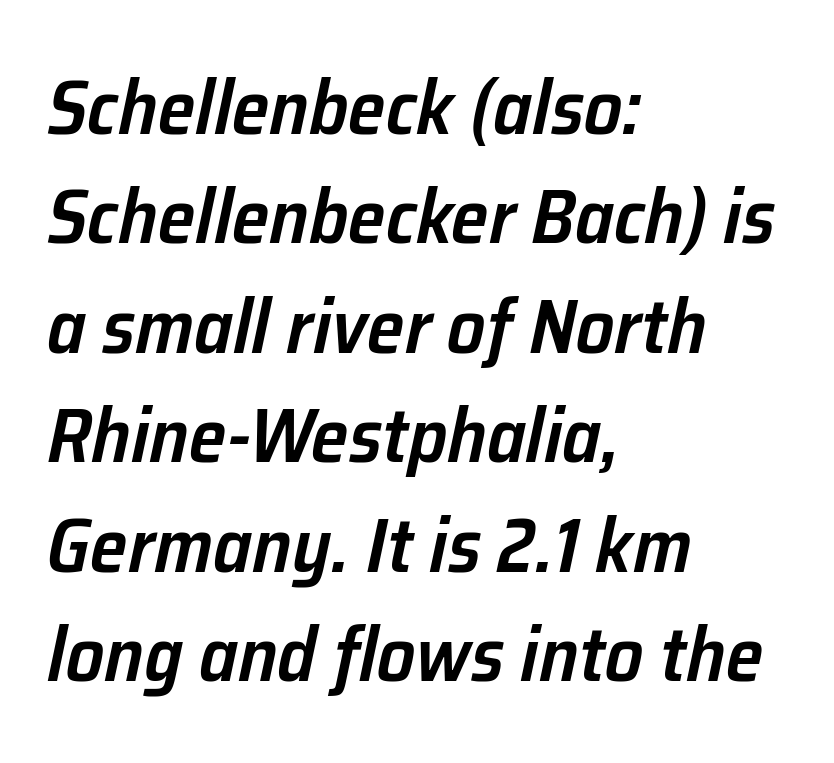
The image shows 76 px semibold type, italic (leaning right); set left-aligned, normal line spacing (1.44x), normal letter spacing, not underlined; low stroke contrast and a medium x-height.
